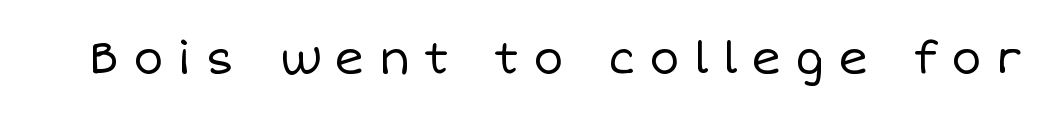
The font is comparable to plain body text, perhaps lighter. The lettering stays uniformly vertical, giving the passage a roman look. The rendering uses natural spacing where letterforms have individual widths. Rule under the text: the space is simply empty.
